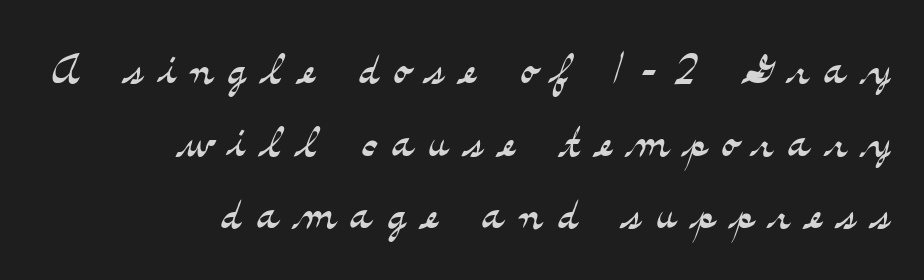
{"serif": "yes", "bold": "no", "weight": "light", "width": "wide", "stroke_contrast": "medium", "x_height": "small", "monospaced": "no", "underline": "no", "align": "right", "line_spacing_ratio": 1.23, "letter_spacing": "wide", "letter_spacing_em": 0.25, "glyph_px": 59}
